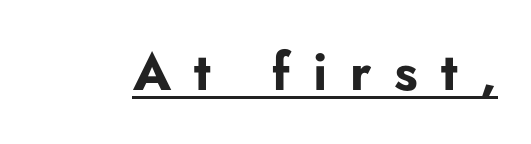
The rendered words wear a rule along their underside. Note the varied advance widths — an 'i' is clearly narrower than an 'm'. The characters display no serif detailing; their extremities are plain. Nope, not italic — everything's standing straight. The letters are bold, with thick, heavy strokes.
